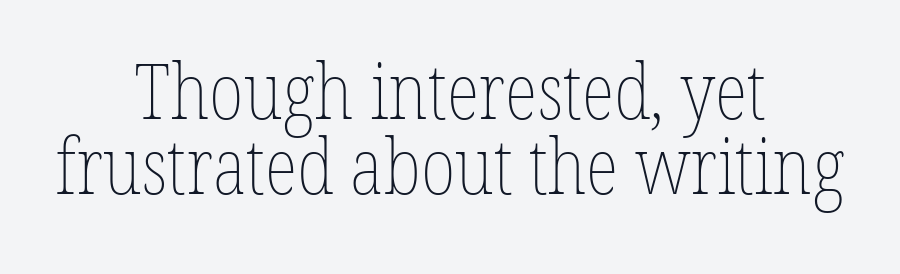
The image shows 77 px thin, condensed type, upright; set centered, tight line spacing (0.98x), normal letter spacing, not underlined; low stroke contrast and a medium x-height.
